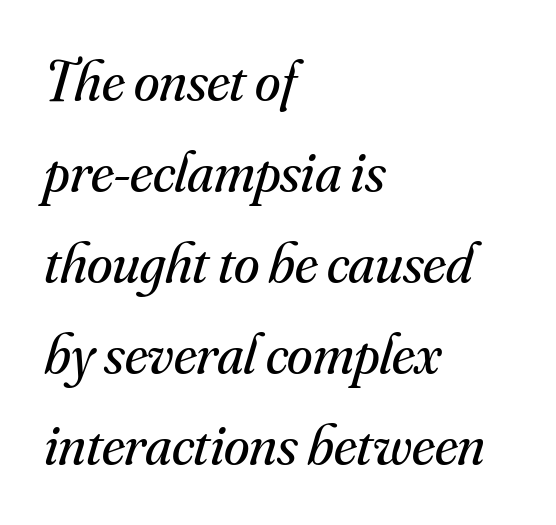
This sample has the flowing, uneven cadence of proportional lettering. Look at the bottom of the vertical strokes: they flare into serifs here. This is oblique type, the kind used for emphasis or titles. These lines are set flush left with a ragged right edge. Weight: regular or lighter.
